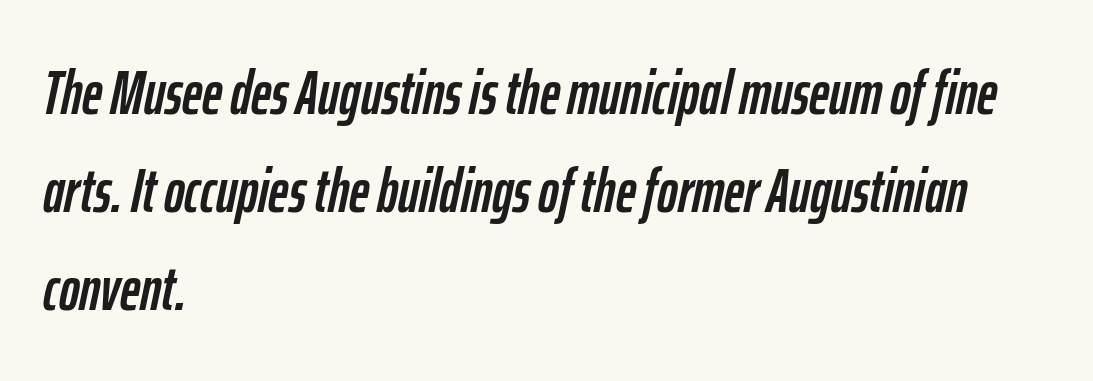
Q: Is the text italic (slanted)? A: Yes, it leans right by about 12 degrees.
Q: Is the text underlined? A: No.
Q: How is the paragraph aligned? A: Left-aligned.
Q: Is the spacing between letters normal or unusually wide? A: Normal.
Q: Is the spacing between lines tight, normal or loose? A: Normal.
Q: Width (condensed, normal, or wide)? A: Condensed.
Q: Stroke contrast? A: Low.
Q: x-height? A: Medium.
Q: Monospaced? A: No.
